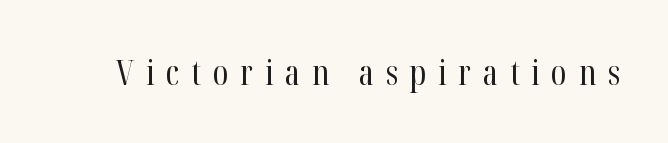
This sample has the flowing, uneven cadence of proportional lettering. Stem width sits at or under what a default text font uses. Check where the strokes stop: tiny serifs finish them off. Each row of text sits above clean, open space. If you drew a line through each stem, it would be perfectly vertical. There is plenty of visible air inserted between adjacent glyphs.
